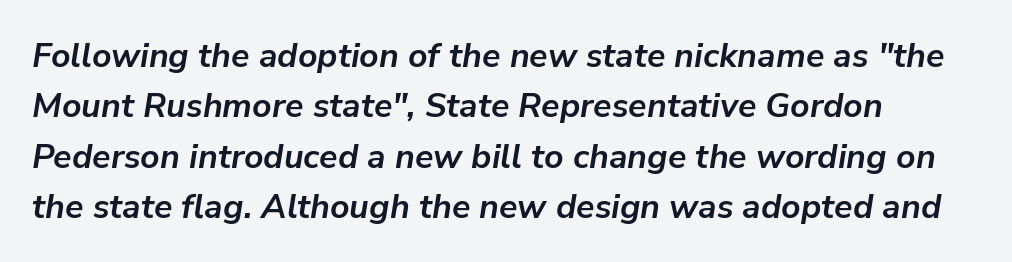
The image shows 34 px semibold type, italic (leaning right); set left-aligned, normal line spacing (1.48x), normal letter spacing, not underlined; low stroke contrast and a medium x-height.
